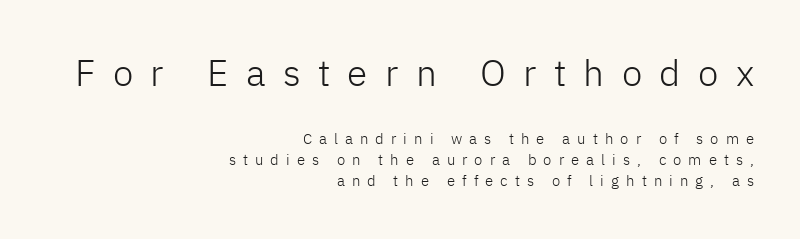
{"serif": "no", "italic": "no", "bold": "no", "weight": "light", "width": "normal", "stroke_contrast": "low", "x_height": "medium", "monospaced": "no", "underline": "no", "align": "right", "line_spacing": "normal", "line_spacing_ratio": 1.39, "letter_spacing": "wide", "letter_spacing_em": 0.47, "larger_block": "first", "size_ratio": 2.47, "glyph_px": 37}
